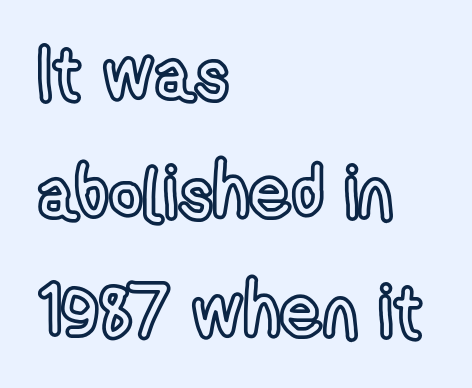
In terms of posture, this sample is upright. The words here are not underlined. Caption: standard tracking, unaltered. How would I describe the line gaps? Plain and ordinary. The lines in this sample share a left origin and differ only in where they stop.
